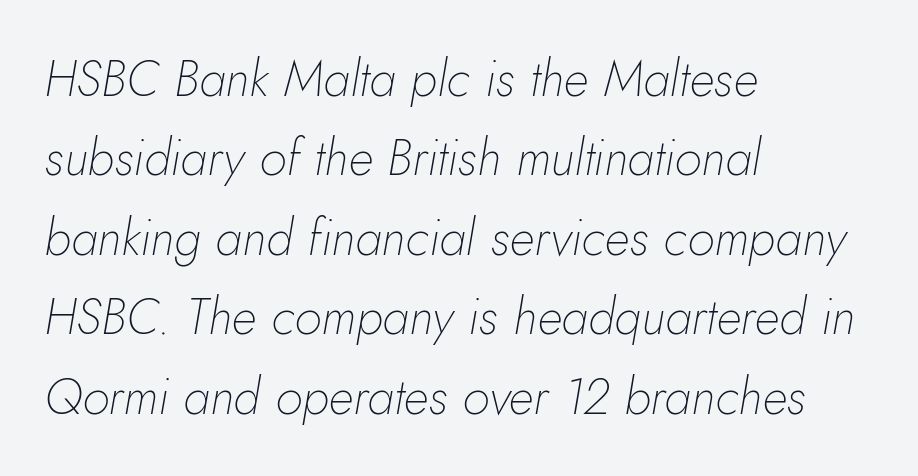
The strokes carry an ordinary text weight at most. Type without underlining. This block has exactly the height ordinary leading produces. Is the type slanted? Yes — the strokes lean at a clear angle. Visually the block forms a straight wall on the left and a jagged coastline on the right. The horizontal fit of the characters is conventional and even.
